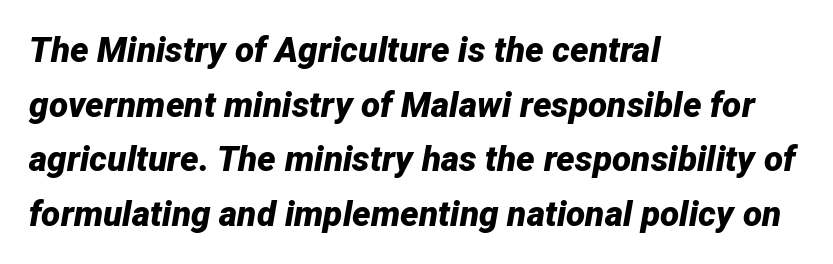
The type is set solid horizontally, with unmodified tracking. Yep, that's italic — everything's leaning. The passage shown is typed in a proportional face where columns would drift. Emphasis by weight is at full strength: bold. The vertical gap from one line to the next is medium. The zone under the glyphs is completely vacant.
